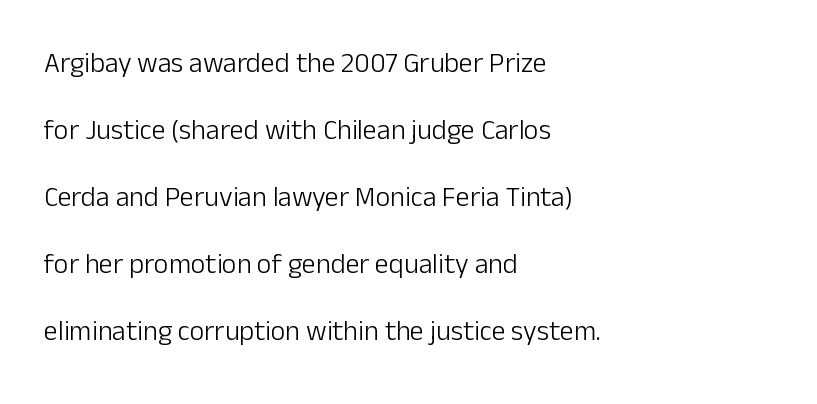
Looks like regular typesetting: each glyph gets only the width it needs. The text block is weighted toward the left margin, trailing off unevenly rightward. These glyphs show unthickened strokes, regular width or finer. The face used here is a sans, in the tradition of grotesques and geometrics. A typesetter would call this zero additional tracking.
